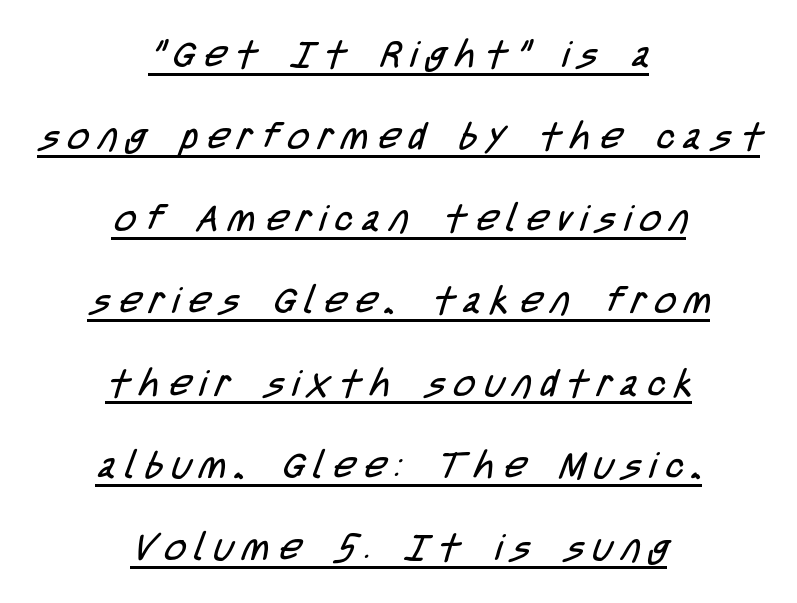
Students, observe the line beneath the letters — that is underlining. Typographically, this falls in the sans-serif category. No letter is thick-stroked: the sample isn't bold. A typesetter would call this proportional, since set widths differ per character.
